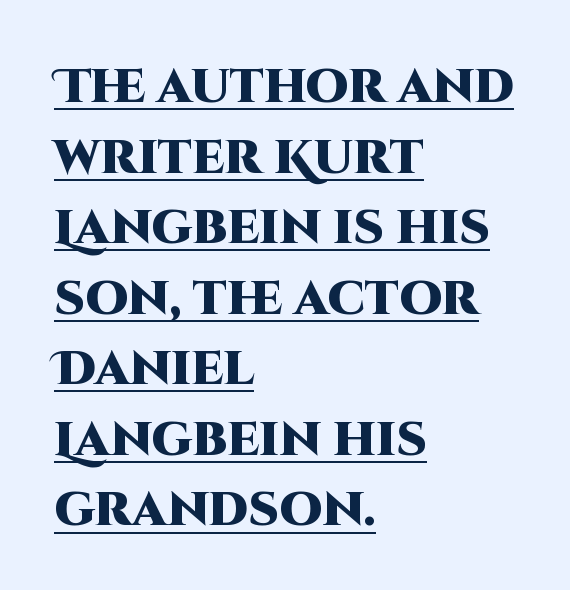
The image shows 48 px heavy sans-serif type, upright; set left-aligned, normal line spacing (1.47x), normal letter spacing, underlined; high stroke contrast and a large x-height.
